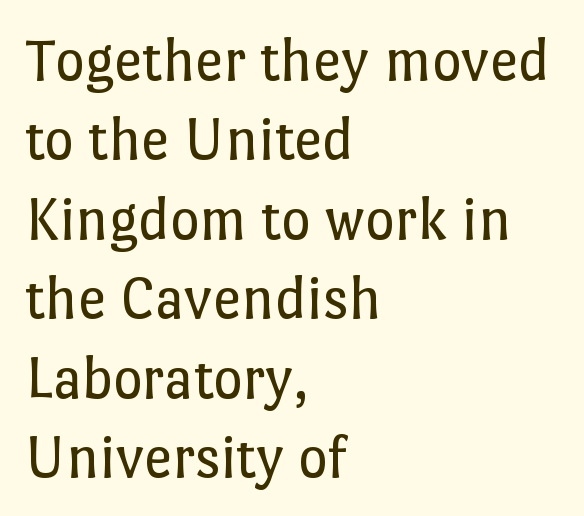
{"italic": "no", "bold": "no", "weight": "regular", "width": "normal", "stroke_contrast": "low", "x_height": "medium", "monospaced": "no", "underline": "no", "align": "left", "line_spacing": "normal", "line_spacing_ratio": 1.26, "letter_spacing": "normal", "letter_spacing_em": 0.0, "glyph_px": 63}
